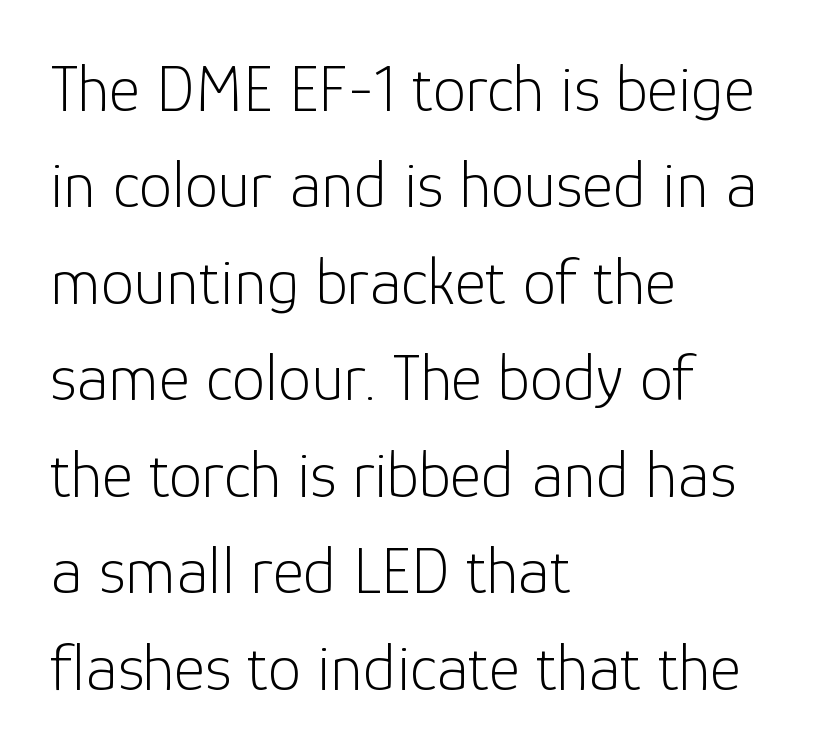
{"serif": "no", "italic": "no", "bold": "no", "weight": "light", "width": "normal", "stroke_contrast": "low", "x_height": "medium", "monospaced": "no", "underline": "no", "align": "left", "line_spacing": "normal", "line_spacing_ratio": 1.44, "letter_spacing": "normal", "letter_spacing_em": 0.0, "glyph_px": 67}
